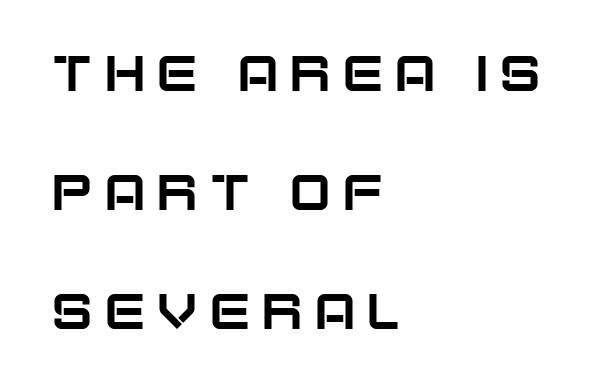
The image shows 50 px sans-serif type, upright; set left-aligned, loose line spacing (2.38x), unusually wide letter spacing (+0.21 em), not underlined; low stroke contrast and a large x-height.
